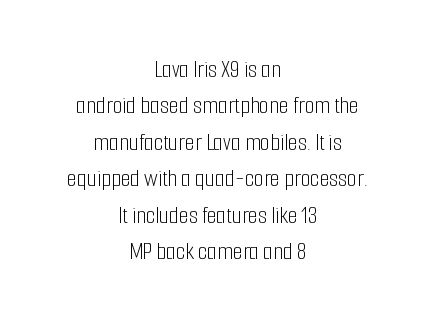
Q: Is the text bold? A: No.
Q: Is the text italic (slanted)? A: No, it is upright.
Q: Is the text underlined? A: No.
Q: How is the paragraph aligned? A: Centered.
Q: Is the spacing between letters normal or unusually wide? A: Normal.
Q: Is the spacing between lines tight, normal or loose? A: Normal.
